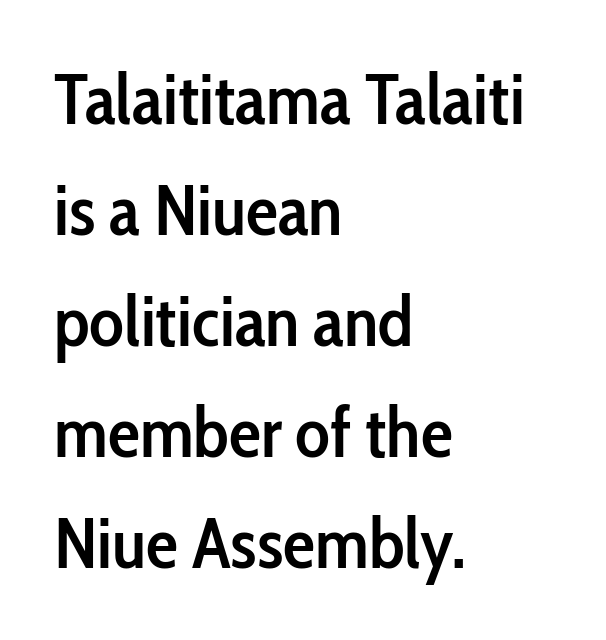
Q: Is the text bold? A: Semi-bold.
Q: Is the text italic (slanted)? A: No, it is upright.
Q: Is the typeface a serif or a sans-serif typeface? A: Sans-serif.
Q: Is the text underlined? A: No.
Q: How is the paragraph aligned? A: Left-aligned.
Q: Is the spacing between letters normal or unusually wide? A: Normal.
Q: Is the spacing between lines tight, normal or loose? A: Normal.
Q: Width (condensed, normal, or wide)? A: Condensed.
Q: Stroke contrast? A: Low.
Q: x-height? A: Medium.
Q: Monospaced? A: No.
